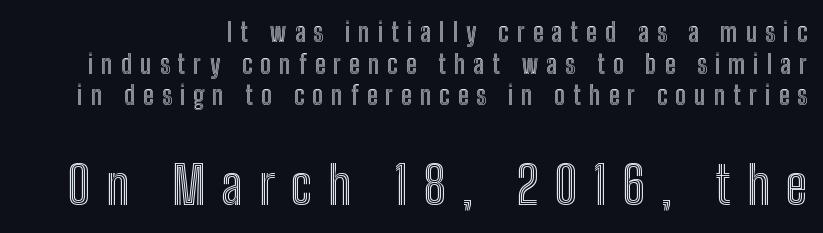
Check under the words: just untouched page. Posture: vertical. Note the varied advance widths — an 'i' is clearly narrower than an 'm'. Look at the glyph heights: the lower group is clearly the bigger setting. One-word summary of the alignment: right. Someone cranked the tracking dial way up on this one.
